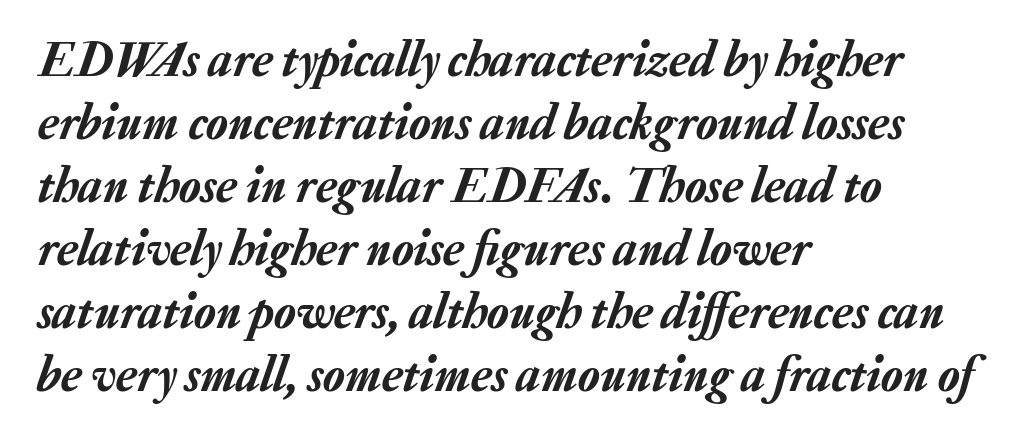
Q: Is the text italic (slanted)? A: Yes, it leans right by about 20 degrees.
Q: Is the text underlined? A: No.
Q: How is the paragraph aligned? A: Left-aligned.
Q: Is the spacing between letters normal or unusually wide? A: Normal.
Q: Is the spacing between lines tight, normal or loose? A: Normal.
Q: Width (condensed, normal, or wide)? A: Normal.
Q: Stroke contrast? A: Low.
Q: x-height? A: Medium.
Q: Monospaced? A: No.
